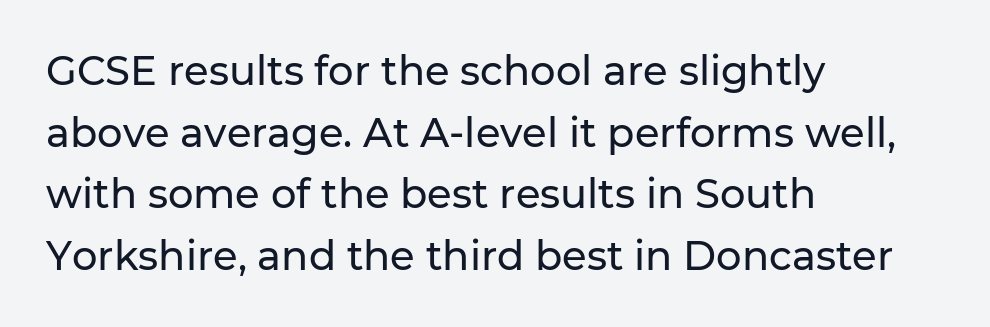
The image shows 40 px sans-serif type, upright; set left-aligned, normal line spacing (1.54x), normal letter spacing, not underlined; low stroke contrast and a medium x-height.
